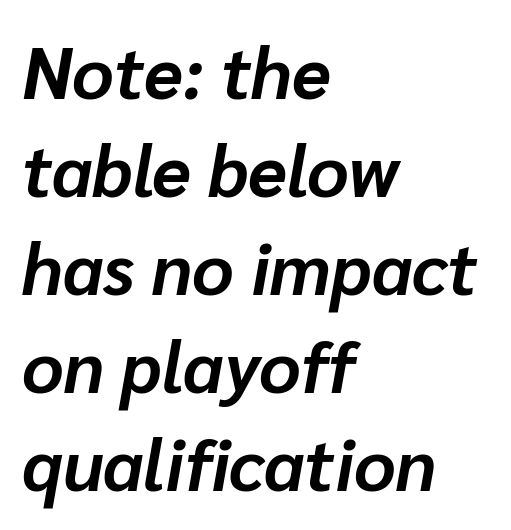
Q: Is the text bold? A: Yes.
Q: Is the text italic (slanted)? A: Yes, it leans right by about 10 degrees.
Q: Is the text underlined? A: No.
Q: How is the paragraph aligned? A: Left-aligned.
Q: Is the spacing between letters normal or unusually wide? A: Normal.
Q: Is the spacing between lines tight, normal or loose? A: Normal.
Q: Width (condensed, normal, or wide)? A: Normal.
Q: Stroke contrast? A: Low.
Q: x-height? A: Medium.
Q: Monospaced? A: No.
